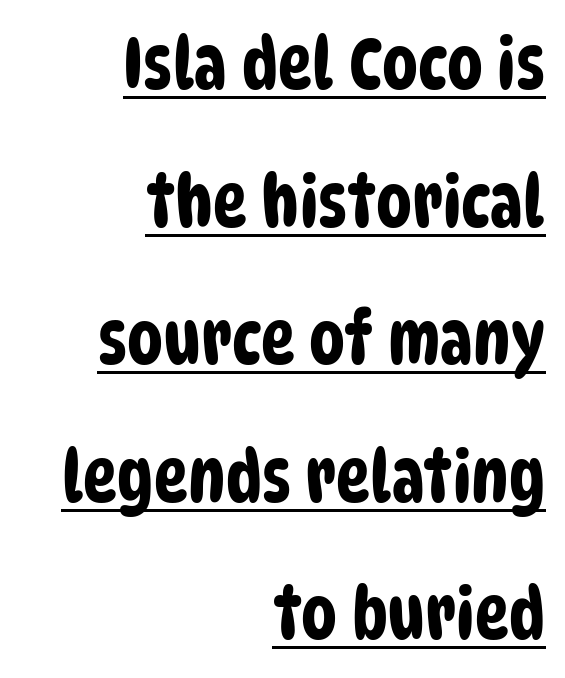
{"serif": "no", "width": "condensed", "stroke_contrast": "low", "x_height": "large", "monospaced": "no", "underline": "yes", "align": "right", "line_spacing": "loose", "line_spacing_ratio": 1.91, "letter_spacing": "normal", "letter_spacing_em": 0.0, "glyph_px": 72}
